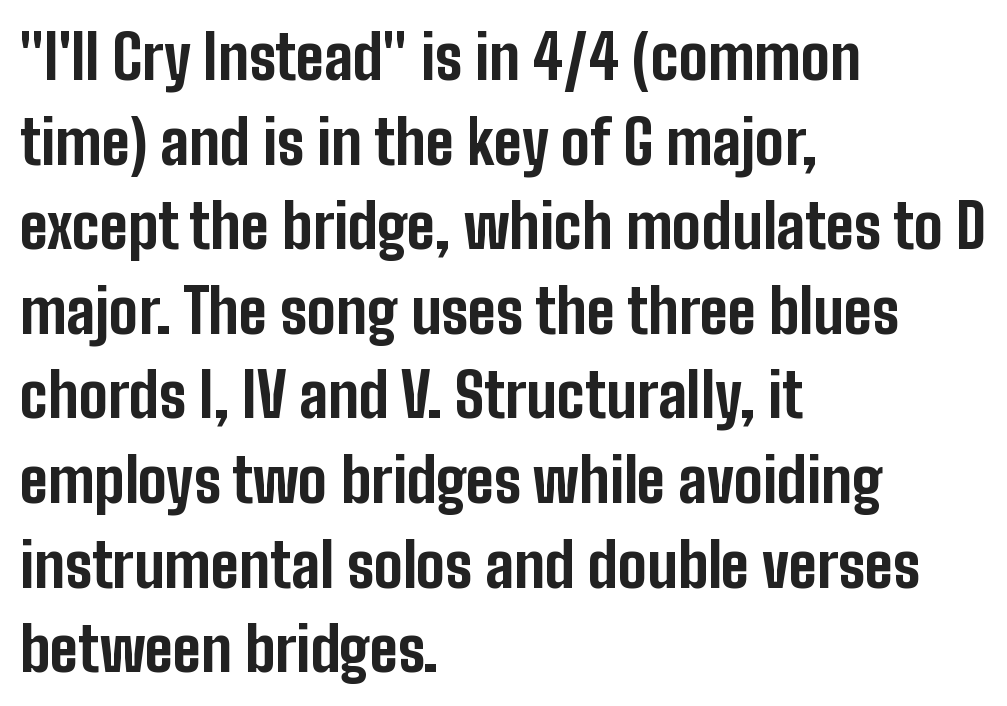
This sample has the flowing, uneven cadence of proportional lettering. Horizontally, the lines are justified to the leading edge only. The sample has been set heavy, in full bold. Glance below the letters and you will spot only blank space. The passage shown stacks its lines at a standard gap.
